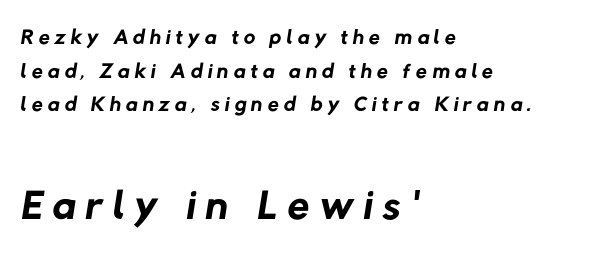
Q: Is the text bold? A: No.
Q: Is the typeface a serif or a sans-serif typeface? A: Sans-serif.
Q: Is the text underlined? A: No.
Q: How is the paragraph aligned? A: Left-aligned.
Q: Is the spacing between lines tight, normal or loose? A: Tight.
Q: Which block of text is set in a larger size, the first (top) or the second (bottom)? A: The second (bottom) one.
Q: Width (condensed, normal, or wide)? A: Normal.
Q: Stroke contrast? A: Low.
Q: x-height? A: Medium.
Q: Monospaced? A: No.
